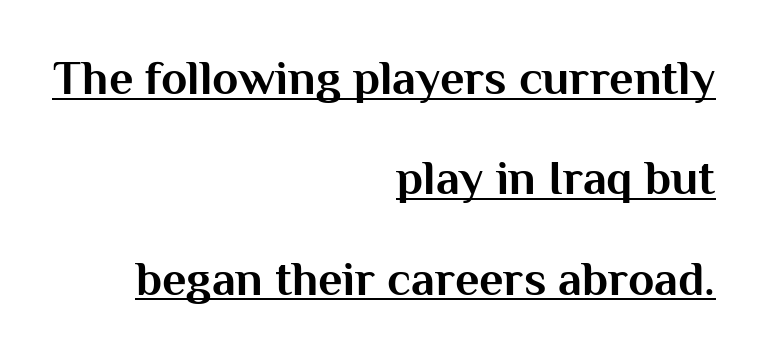
Q: Is the text bold? A: Yes.
Q: Is the text italic (slanted)? A: No, it is upright.
Q: Is the typeface a serif or a sans-serif typeface? A: Sans-serif.
Q: Is the text underlined? A: Yes.
Q: How is the paragraph aligned? A: Right-aligned.
Q: Is the spacing between letters normal or unusually wide? A: Normal.
Q: Is the spacing between lines tight, normal or loose? A: Loose.
Q: Width (condensed, normal, or wide)? A: Normal.
Q: Stroke contrast? A: Medium.
Q: x-height? A: Medium.
Q: Monospaced? A: No.
